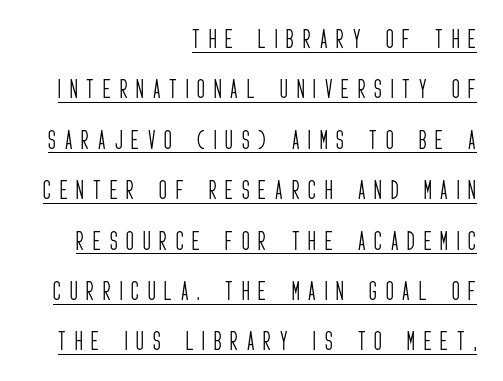
The image shows 21 px text type, upright; set right-aligned, loose line spacing (2.4x), unusually wide letter spacing (+0.43 em), underlined.
